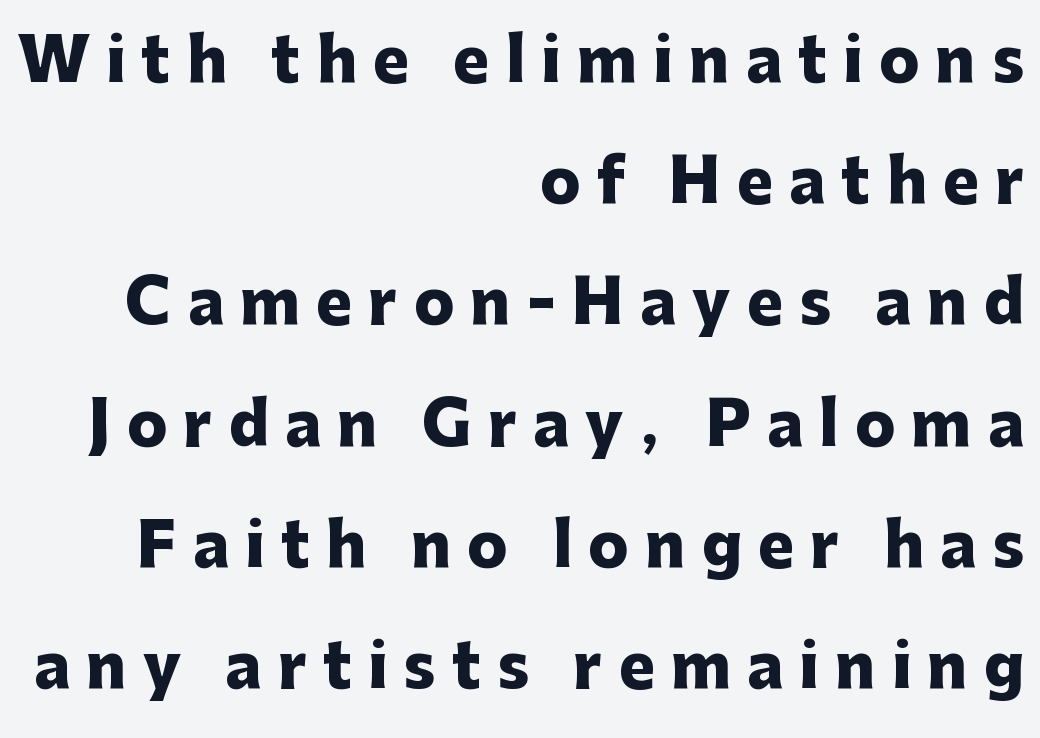
{"serif": "no", "italic": "no", "bold": "yes", "weight": "heavy", "width": "normal", "stroke_contrast": "low", "x_height": "medium", "monospaced": "no", "underline": "no", "align": "right", "line_spacing": "loose", "line_spacing_ratio": 2.02, "letter_spacing": "wide", "letter_spacing_em": 0.27, "glyph_px": 60}
